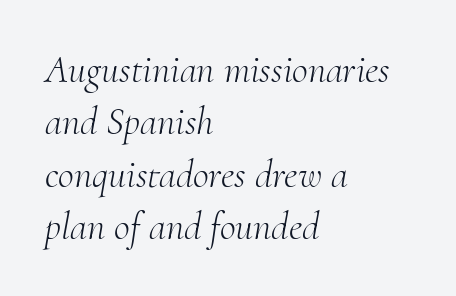
The designer went with a serif here, giving each stem small feet. Descenders hang freely into open space. The passage shown is typed in a proportional face where columns would drift. The rendering anchors every line to the left-hand side.
